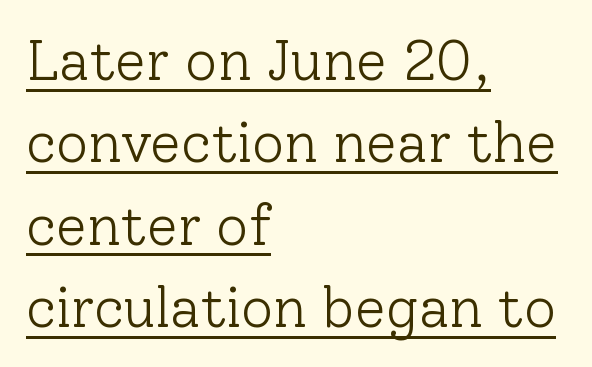
Q: Is the text bold? A: No.
Q: Is the text italic (slanted)? A: No, it is upright.
Q: Is the typeface a serif or a sans-serif typeface? A: Serif.
Q: Is the text underlined? A: Yes.
Q: How is the paragraph aligned? A: Left-aligned.
Q: Is the spacing between letters normal or unusually wide? A: Normal.
Q: Is the spacing between lines tight, normal or loose? A: Normal.
Q: Width (condensed, normal, or wide)? A: Normal.
Q: Stroke contrast? A: Low.
Q: x-height? A: Medium.
Q: Monospaced? A: No.
